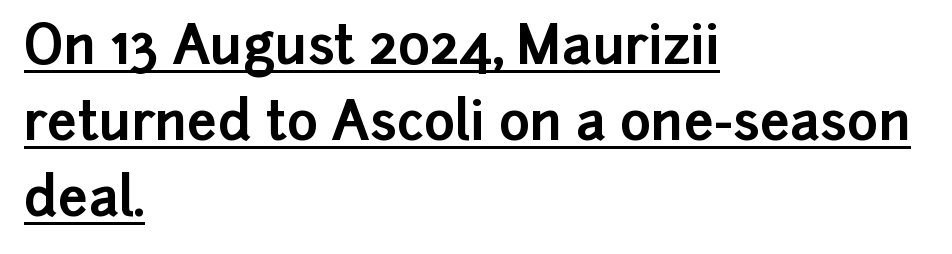
Q: Is the text bold? A: Yes.
Q: Is the text italic (slanted)? A: No, it is upright.
Q: Is the typeface a serif or a sans-serif typeface? A: Sans-serif.
Q: Is the text underlined? A: Yes.
Q: How is the paragraph aligned? A: Left-aligned.
Q: Is the spacing between letters normal or unusually wide? A: Normal.
Q: Is the spacing between lines tight, normal or loose? A: Normal.
Q: Width (condensed, normal, or wide)? A: Normal.
Q: Stroke contrast? A: Low.
Q: x-height? A: Medium.
Q: Monospaced? A: No.
